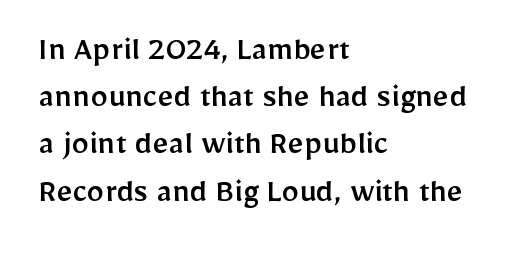
Italic? Not at all — the glyphs are vertical. Line beginnings align vertically; line endings do not. The face used here is a sans, in the tradition of grotesques and geometrics. These lines are rendered in a variable-pitch font.
